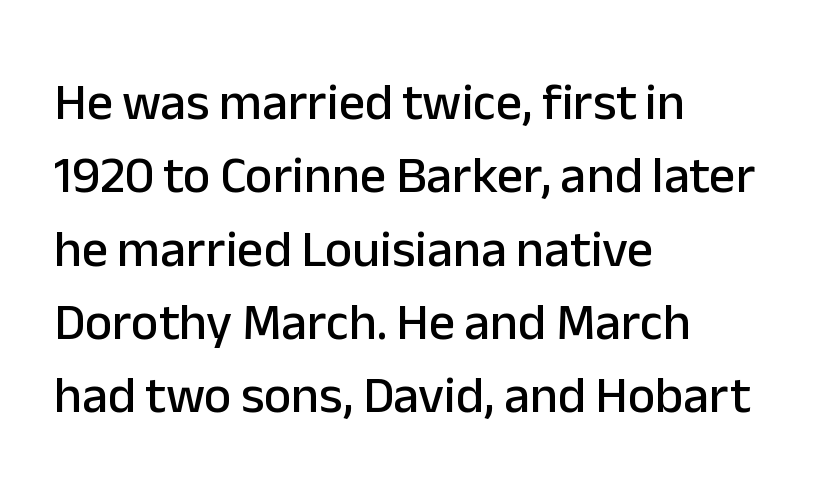
{"serif": "no", "italic": "no", "width": "normal", "stroke_contrast": "low", "x_height": "medium", "monospaced": "no", "underline": "no", "align": "left", "line_spacing": "normal", "line_spacing_ratio": 1.41, "letter_spacing": "normal", "letter_spacing_em": 0.0, "glyph_px": 52}
